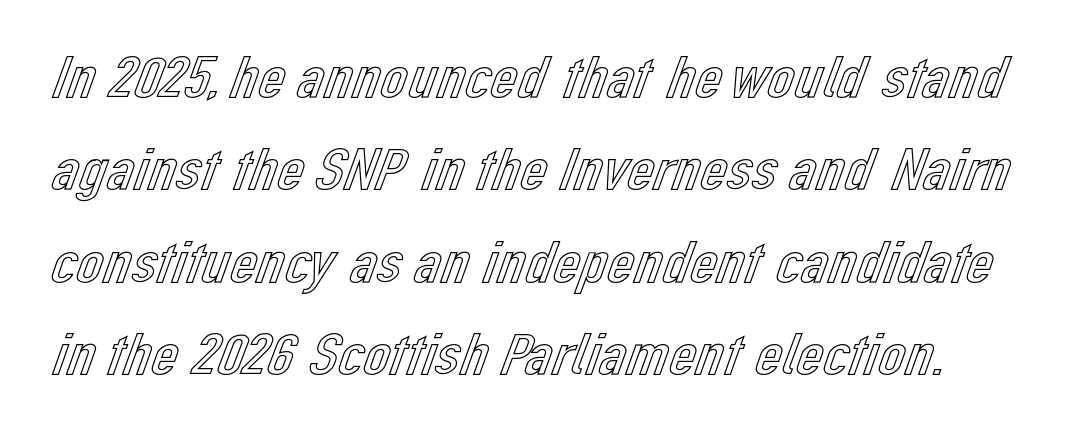
No word sits above an underline. What stands out about the letter spacing? Nothing — it is the standard amount. Is this a fixed-width face? No — the glyphs have proportional, varying widths. Each new line begins a customary step beneath the previous one.
